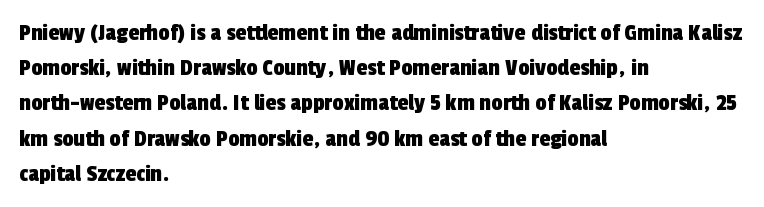
Q: Is the text underlined? A: No.
Q: How is the paragraph aligned? A: Left-aligned.
Q: Is the spacing between letters normal or unusually wide? A: Normal.
Q: Is the spacing between lines tight, normal or loose? A: Normal.
